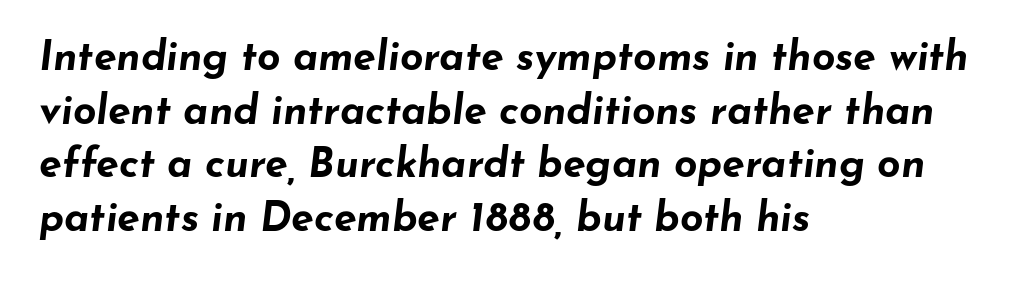
Line beginnings align vertically; line endings do not. Emphasis-style slanted type is in use. A full-strength bold gives these letters their thick strokes. The glyphs are unaccompanied by any horizontal stroke below them. The rendering uses a moderate line-height, typical for paragraphs. Is the letter spacing exaggerated? No — it looks like the ordinary default.
